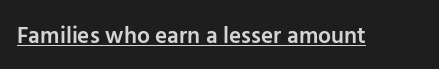
{"italic": "no", "bold": "semi", "underline": "yes", "letter_spacing": "normal", "letter_spacing_em": 0.0, "glyph_px": 23}
